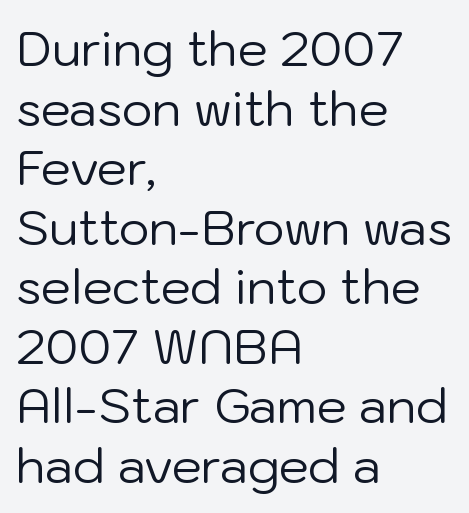
{"serif": "no", "italic": "no", "bold": "no", "weight": "regular", "width": "normal", "stroke_contrast": "low", "x_height": "medium", "monospaced": "no", "underline": "no", "align": "left", "line_spacing_ratio": 1.24, "letter_spacing": "normal", "letter_spacing_em": 0.0, "glyph_px": 48}
